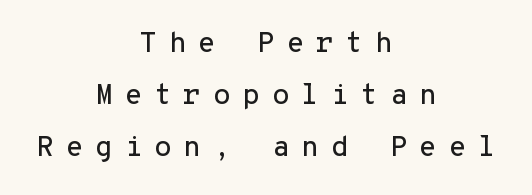
{"serif": "no", "italic": "no", "width": "normal", "stroke_contrast": "low", "x_height": "medium", "monospaced": "yes", "underline": "no", "align": "center", "line_spacing_ratio": 1.8, "letter_spacing": "wide", "letter_spacing_em": 0.4, "glyph_px": 29}
